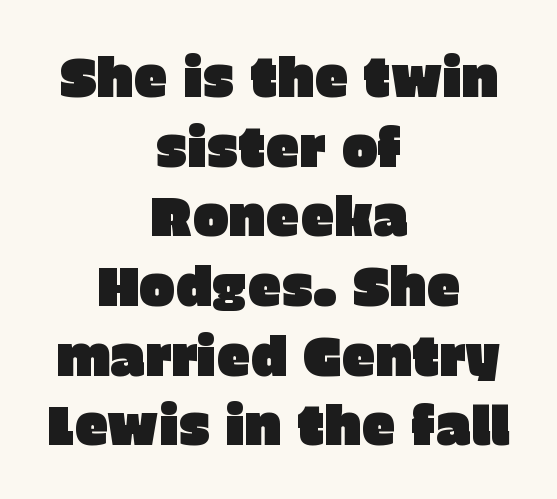
Q: Is the text italic (slanted)? A: No, it is upright.
Q: Is the typeface a serif or a sans-serif typeface? A: Sans-serif.
Q: Is the text underlined? A: No.
Q: How is the paragraph aligned? A: Centered.
Q: Is the spacing between letters normal or unusually wide? A: Normal.
Q: Is the spacing between lines tight, normal or loose? A: Normal.
Q: Width (condensed, normal, or wide)? A: Normal.
Q: Stroke contrast? A: Low.
Q: x-height? A: Large.
Q: Monospaced? A: No.
